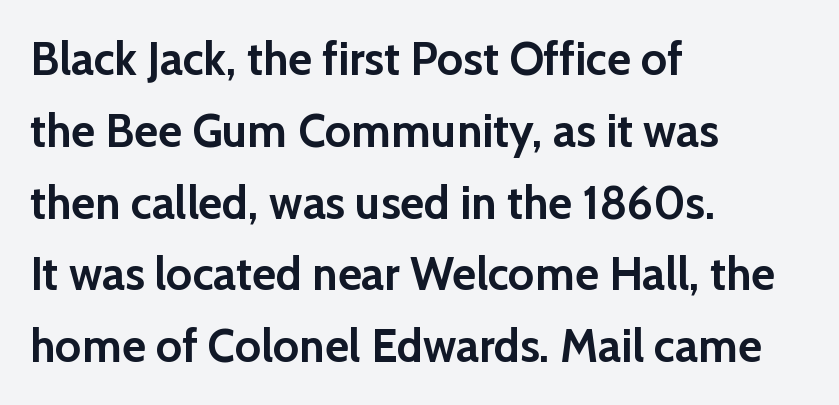
Style check: upright. Think of a printed novel: that variable character pitch is what you see here. These lines keep a tight, regular rhythm from letter to letter. Leftover space on each line is placed entirely after the last word. Quick note: interline space is typical.
